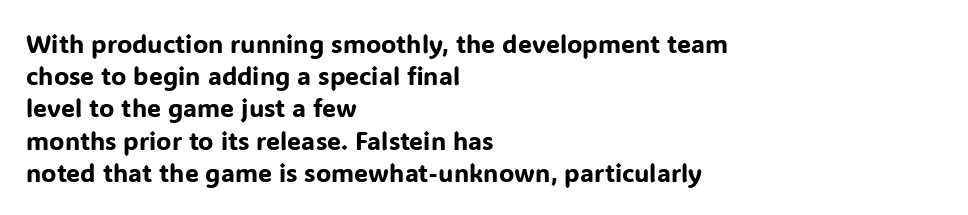
The image shows 25 px text type, upright; set left-aligned, normal line spacing (1.29x), normal letter spacing, not underlined.
